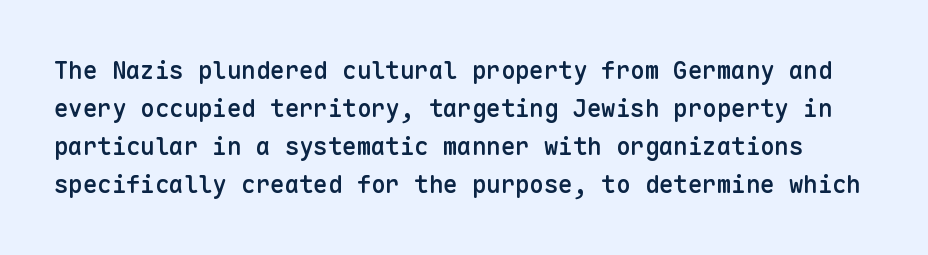
Q: Is the text bold? A: Semi-bold.
Q: Is the text italic (slanted)? A: No, it is upright.
Q: Is the text underlined? A: No.
Q: Is the spacing between letters normal or unusually wide? A: Normal.
Q: Is the spacing between lines tight, normal or loose? A: Normal.
